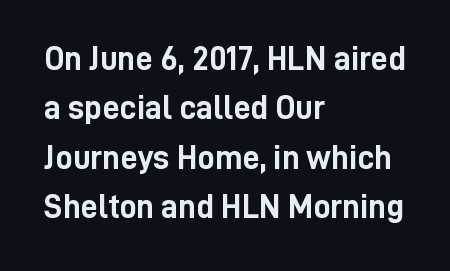
The image shows 34 px semibold, condensed sans-serif type, upright; set left-aligned, normal line spacing (1.45x), normal letter spacing, not underlined; low stroke contrast and a medium x-height.
